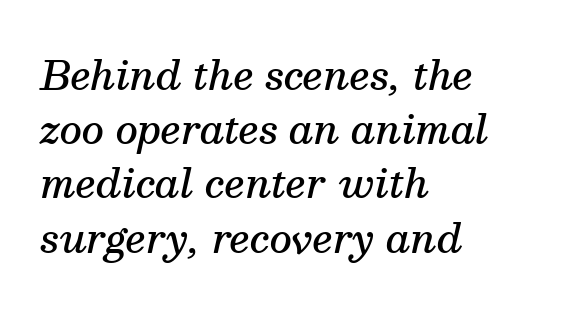
{"serif": "yes", "italic": "yes", "lean": "right", "slant_degrees": 13, "bold": "semi", "weight": "semibold", "width": "normal", "stroke_contrast": "medium", "x_height": "medium", "monospaced": "no", "underline": "no", "align": "left", "line_spacing": "normal", "line_spacing_ratio": 1.39, "letter_spacing": "normal", "letter_spacing_em": 0.0, "glyph_px": 39}
